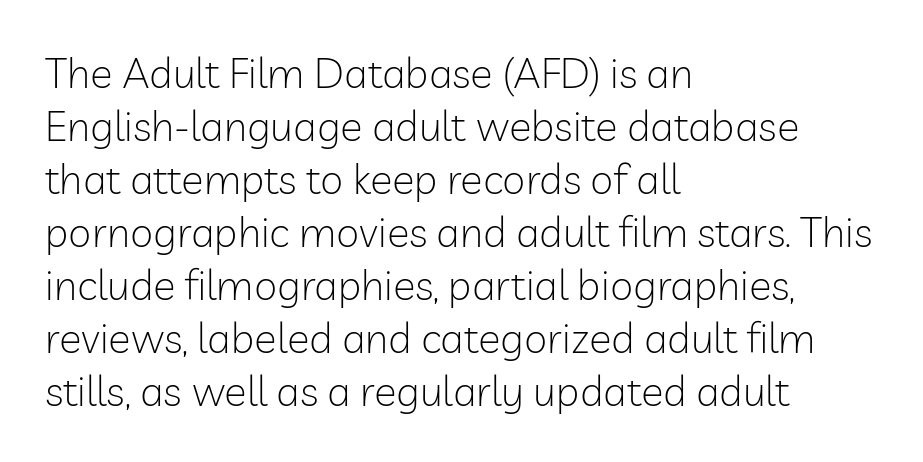
{"serif": "no", "italic": "no", "bold": "no", "weight": "light", "width": "normal", "stroke_contrast": "low", "x_height": "medium", "monospaced": "no", "underline": "no", "align": "left", "line_spacing": "normal", "line_spacing_ratio": 1.26, "letter_spacing": "normal", "letter_spacing_em": 0.0, "glyph_px": 42}
